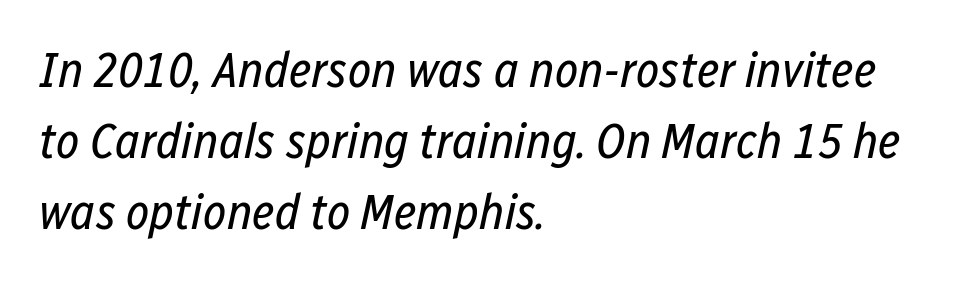
The image shows 50 px regular-weight, condensed type, italic (leaning right); set left-aligned, normal line spacing (1.42x), normal letter spacing, not underlined; low stroke contrast and a medium x-height.
